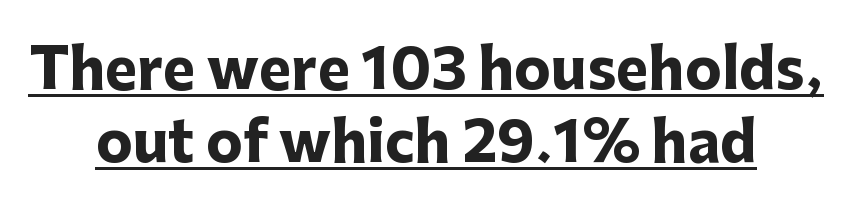
Q: Is the text bold? A: Yes.
Q: Is the text italic (slanted)? A: No, it is upright.
Q: Is the typeface a serif or a sans-serif typeface? A: Sans-serif.
Q: Is the text underlined? A: Yes.
Q: How is the paragraph aligned? A: Centered.
Q: Is the spacing between letters normal or unusually wide? A: Normal.
Q: Is the spacing between lines tight, normal or loose? A: Normal.
Q: Width (condensed, normal, or wide)? A: Normal.
Q: Stroke contrast? A: Low.
Q: x-height? A: Medium.
Q: Monospaced? A: No.
